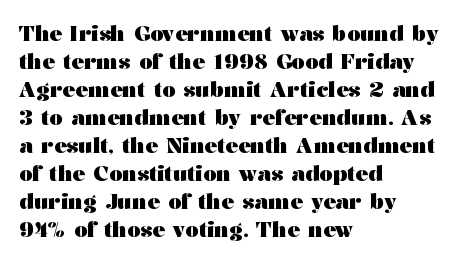
The image shows 21 px bold type, upright; set left-aligned, normal line spacing (1.33x), normal letter spacing, not underlined.
